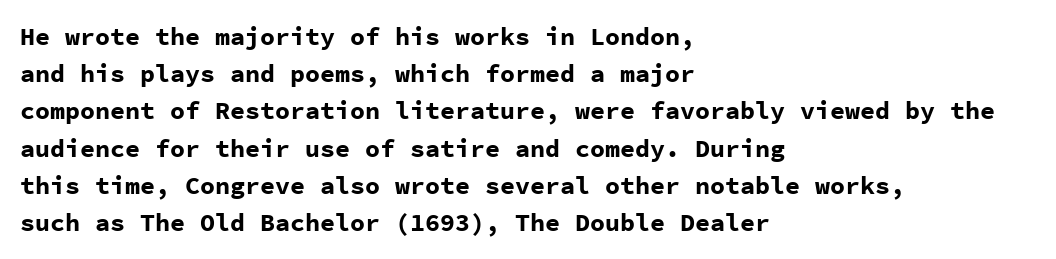
The image shows 25 px bold type, upright; set left-aligned, normal line spacing (1.49x), normal letter spacing, not underlined.
